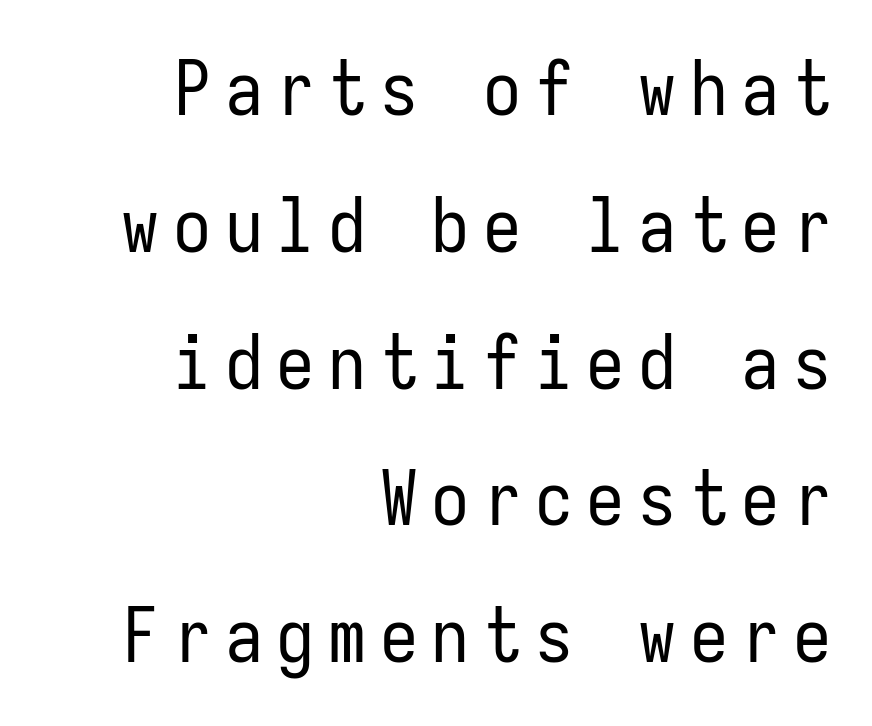
The letters march in equal steps, a hallmark of fixed-pitch type. Summary of weight: not heavy and not bold. Any mark beneath the type? The region is blank. If you drew a ruler down the right edge, every line would touch it. Each letter's strokes conclude bluntly, with no projecting serifs. Every stem runs plumb, perpendicular to the baseline.
